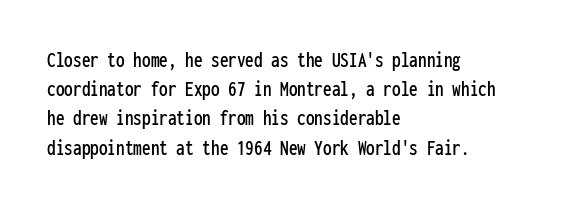
The image shows 23 px text type, upright; set left-aligned, normal line spacing (1.27x), normal letter spacing, not underlined.
